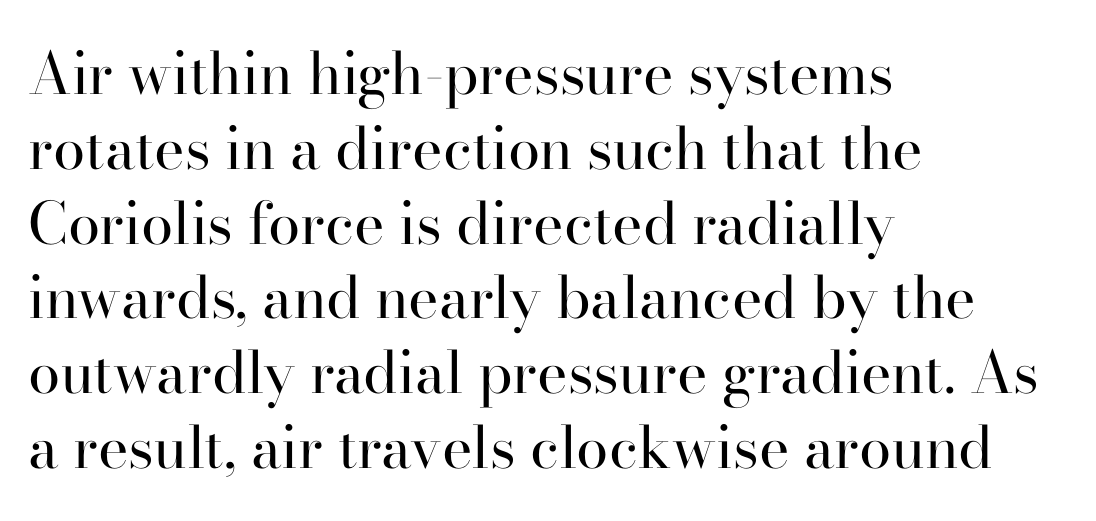
A student would call this left alignment; a typographer would say flush left, rag right. Character widths vary here, with narrow letters taking less room than wide ones. Regarding serifs, this sample has them. Characters follow at the spacing the type designer built in. The axis of the letterforms is exactly vertical.
